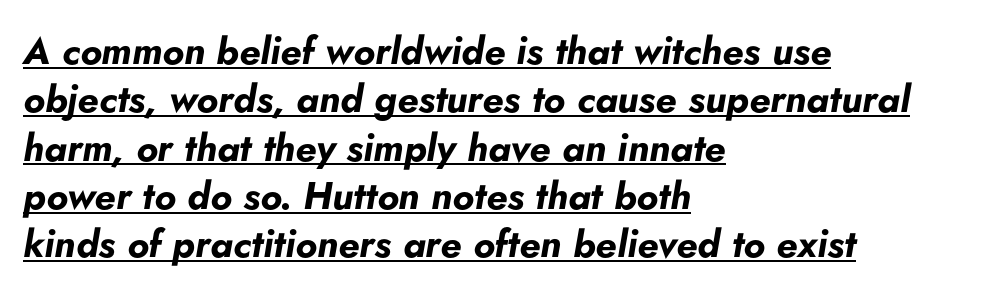
{"italic": "yes", "lean": "right", "slant_degrees": 5, "bold": "yes", "weight": "bold", "width": "normal", "stroke_contrast": "low", "x_height": "small", "monospaced": "no", "underline": "yes", "align": "left", "line_spacing": "normal", "line_spacing_ratio": 1.27, "letter_spacing": "normal", "letter_spacing_em": 0.0, "glyph_px": 38}
